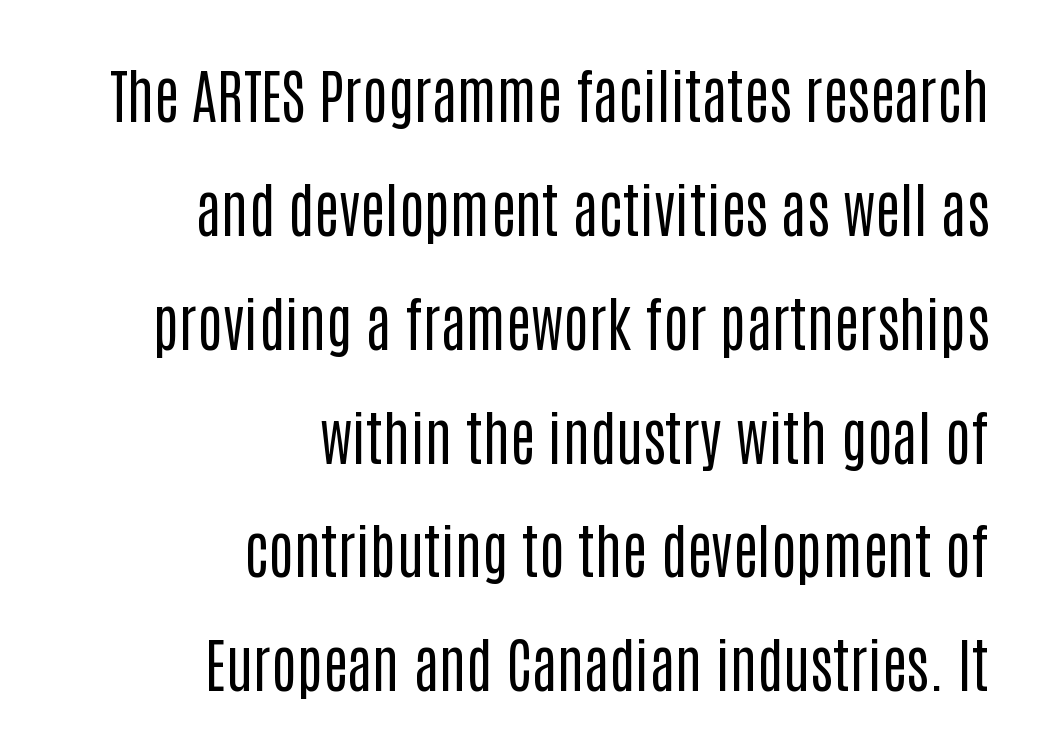
Do the characters align in a grid? No, the font is proportional. Notice how the stems are strictly vertical — no italics here. The font family rendered here belongs to the sans-serif group. One glance says open: line gaps are wider than usual. These lines keep a tight, regular rhythm from letter to letter.
